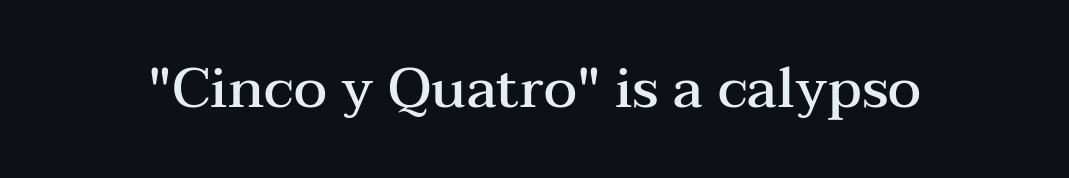
Standard letterfit; no display-style spreading of the glyphs. Each letter keeps its own natural width here, so spacing adapts to shape. Do the letters lean? They stand straight. The glyphs in this specimen are seriffed.
